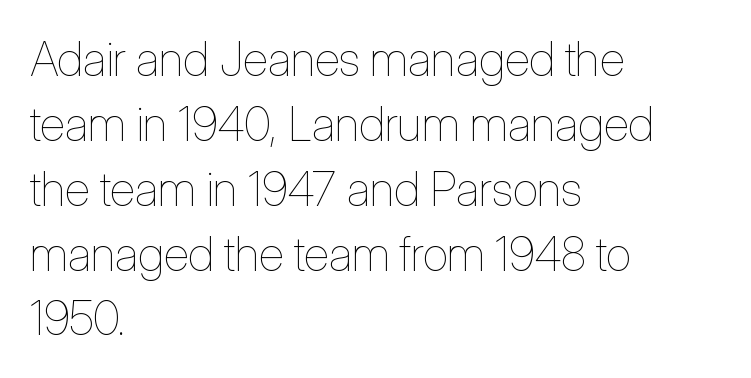
The image shows 47 px thin, condensed type, upright; set left-aligned, normal line spacing (1.38x), normal letter spacing, not underlined; low stroke contrast and a medium x-height.
